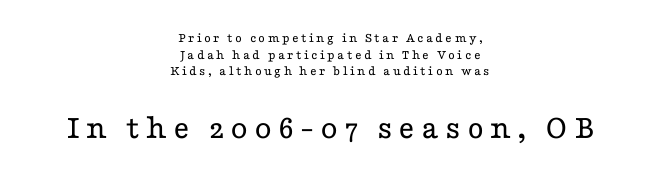
{"serif": "yes", "italic": "no", "bold": "no", "weight": "regular", "width": "wide", "stroke_contrast": "low", "x_height": "medium", "monospaced": "no", "underline": "no", "align": "center", "line_spacing_ratio": 1.19, "larger_block": "second", "size_ratio": 2.5, "glyph_px": 35}
